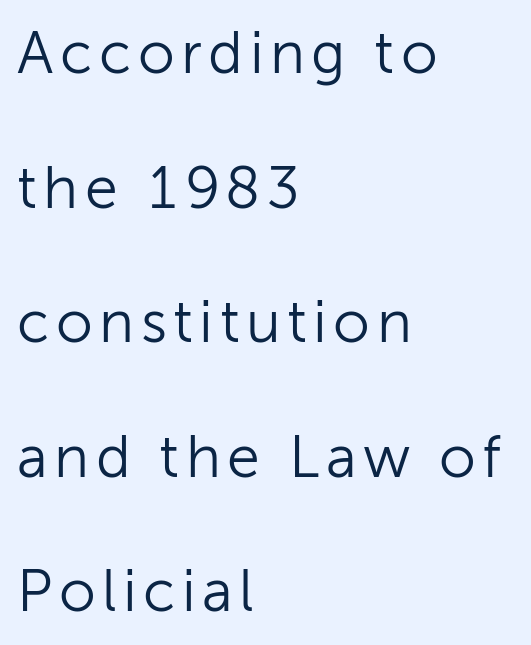
It's the straight-up-and-down kind of type. Regarding serifs, this sample does without them. Underline: absent. Teacher's note: observe the even left margin — that is flush-left alignment. Stroke thickness stays within the range of a standard reading face or lighter.
